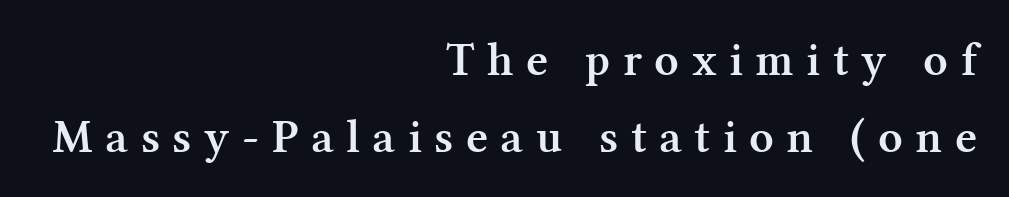
The image shows 48 px semibold serif type, upright; set right-aligned, normal line spacing (1.61x), unusually wide letter spacing (+0.26 em), not underlined; medium stroke contrast and a medium x-height.
